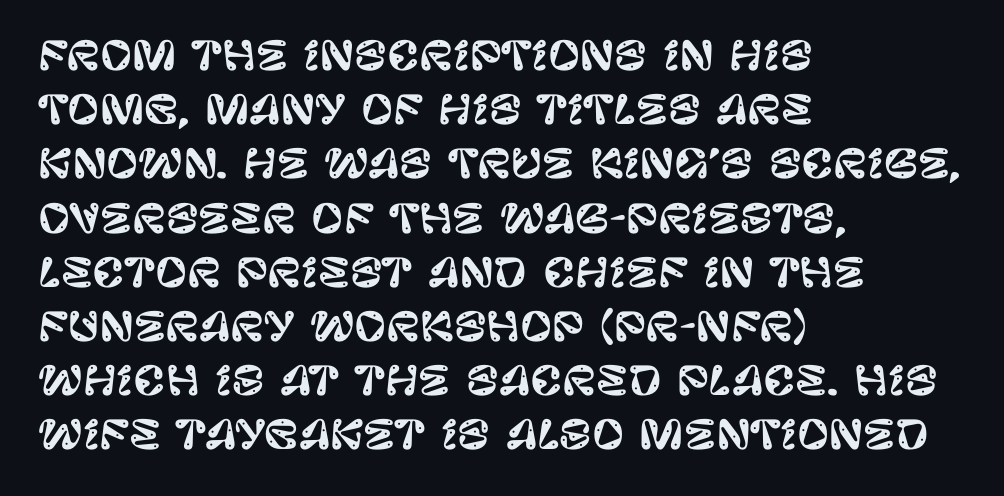
{"serif": "no", "width": "normal", "stroke_contrast": "low", "x_height": "large", "monospaced": "no", "underline": "no", "align": "left", "line_spacing": "normal", "line_spacing_ratio": 1.39, "letter_spacing": "normal", "letter_spacing_em": 0.0, "glyph_px": 39}
